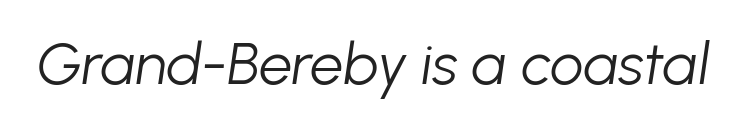
{"italic": "yes", "lean": "right", "slant_degrees": 8, "bold": "no", "weight": "light", "width": "normal", "stroke_contrast": "low", "x_height": "medium", "monospaced": "no", "underline": "no", "letter_spacing": "normal", "letter_spacing_em": 0.0, "glyph_px": 59}
